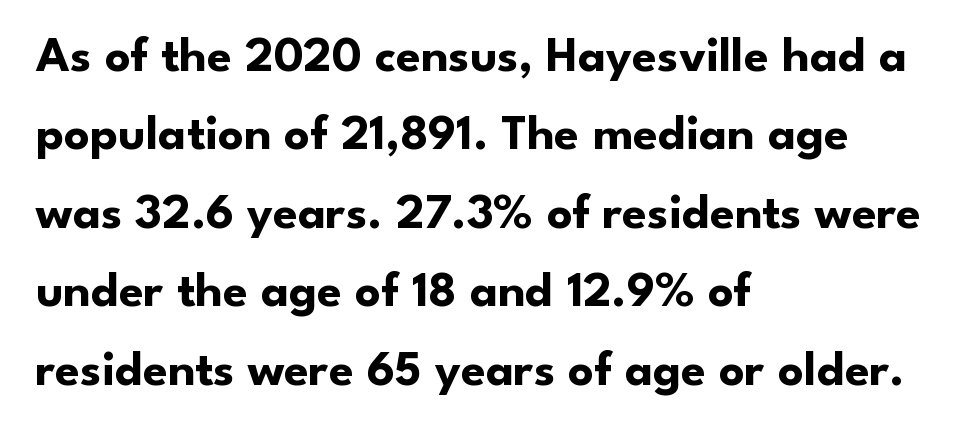
Q: Is the text bold? A: Yes.
Q: Is the text italic (slanted)? A: No, it is upright.
Q: Is the typeface a serif or a sans-serif typeface? A: Sans-serif.
Q: Is the text underlined? A: No.
Q: How is the paragraph aligned? A: Left-aligned.
Q: Is the spacing between letters normal or unusually wide? A: Normal.
Q: Is the spacing between lines tight, normal or loose? A: Normal.
Q: Width (condensed, normal, or wide)? A: Normal.
Q: Stroke contrast? A: Low.
Q: x-height? A: Small.
Q: Monospaced? A: No.
